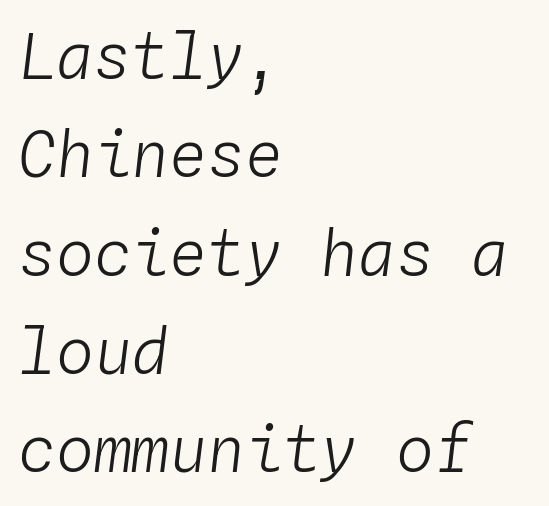
The image shows 63 px light type, italic (leaning right), monospaced; set left-aligned, normal line spacing (1.56x), normal letter spacing, not underlined; low stroke contrast and a medium x-height.
